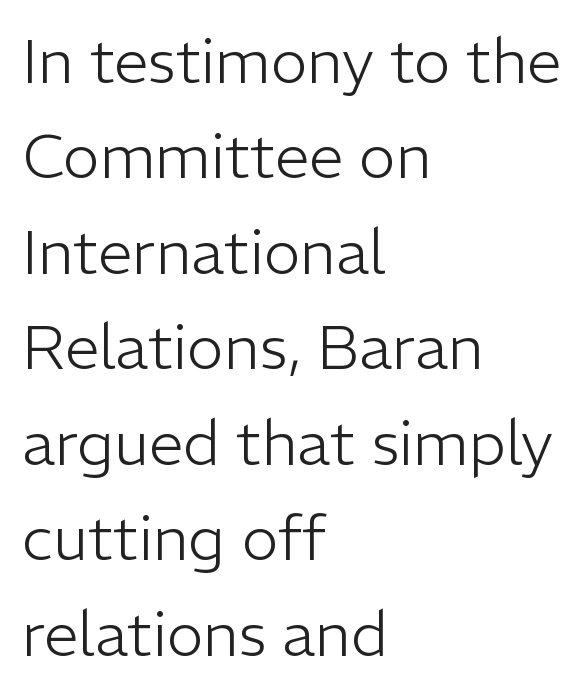
Plain, unruled lines of type. Proportional: the letters do not fall into vertical columns. To sum up the face: it is a sans, with no serifs. A light-to-regular cut is what we see here.
